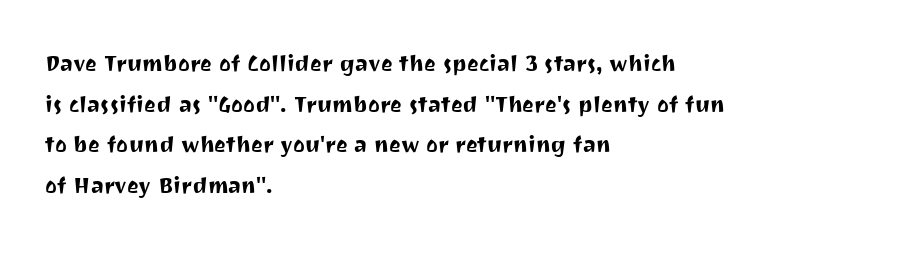
Q: Is the text italic (slanted)? A: No, it is upright.
Q: Is the typeface a serif or a sans-serif typeface? A: Sans-serif.
Q: Is the text underlined? A: No.
Q: How is the paragraph aligned? A: Left-aligned.
Q: Is the spacing between letters normal or unusually wide? A: Normal.
Q: Is the spacing between lines tight, normal or loose? A: Normal.
Q: Width (condensed, normal, or wide)? A: Normal.
Q: Stroke contrast? A: Medium.
Q: x-height? A: Medium.
Q: Monospaced? A: No.
